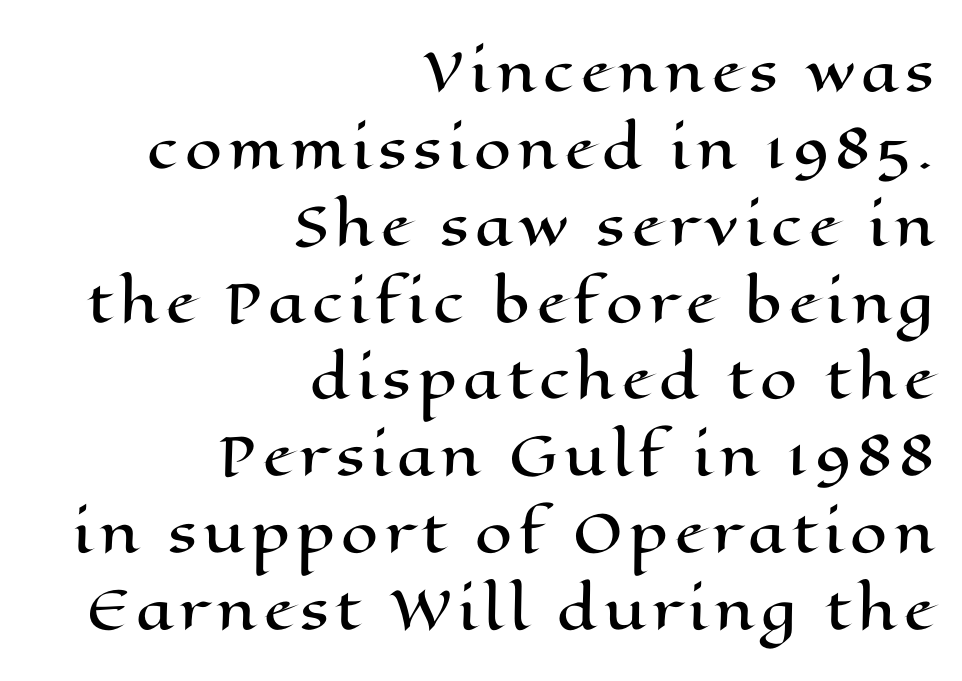
Q: Is the text italic (slanted)? A: No, it is upright.
Q: Is the text underlined? A: No.
Q: How is the paragraph aligned? A: Right-aligned.
Q: Is the spacing between lines tight, normal or loose? A: Normal.
Q: Width (condensed, normal, or wide)? A: Wide.
Q: Stroke contrast? A: High.
Q: x-height? A: Medium.
Q: Monospaced? A: No.
